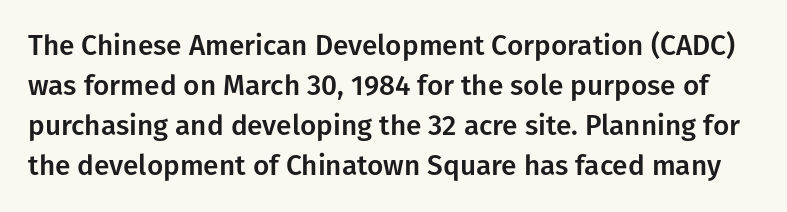
The image shows 28 px sans-serif type, upright; set normal line spacing (1.43x), normal letter spacing, not underlined; low stroke contrast and a medium x-height.
